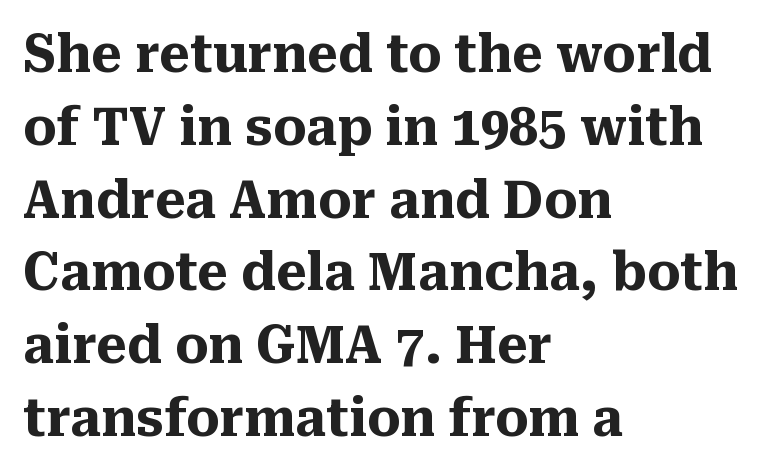
Q: Is the text bold? A: Yes.
Q: Is the text italic (slanted)? A: No, it is upright.
Q: Is the typeface a serif or a sans-serif typeface? A: Serif.
Q: Is the text underlined? A: No.
Q: How is the paragraph aligned? A: Left-aligned.
Q: Is the spacing between letters normal or unusually wide? A: Normal.
Q: Is the spacing between lines tight, normal or loose? A: Normal.
Q: Width (condensed, normal, or wide)? A: Normal.
Q: Stroke contrast? A: Medium.
Q: x-height? A: Medium.
Q: Monospaced? A: No.
